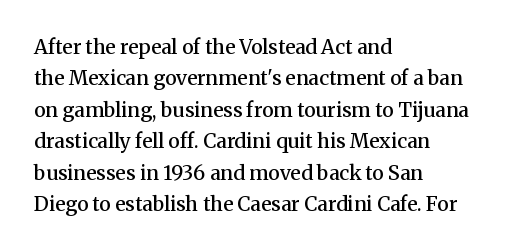
{"italic": "no", "bold": "semi", "underline": "no", "align": "left", "line_spacing": "normal", "line_spacing_ratio": 1.57, "letter_spacing": "normal", "letter_spacing_em": 0.0, "glyph_px": 20}
